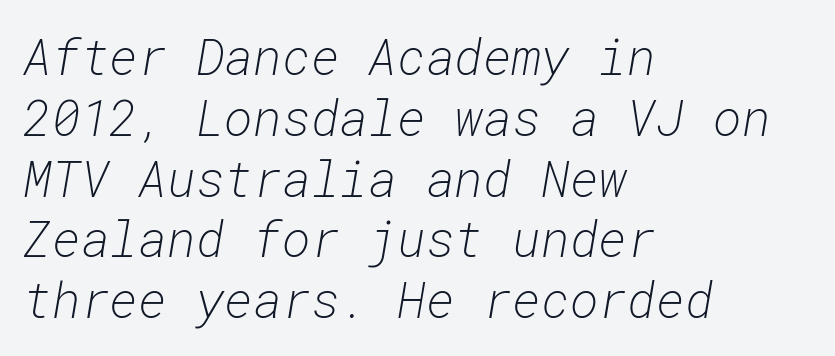
Q: Is the text bold? A: No.
Q: Is the text italic (slanted)? A: Yes, it leans right by about 10 degrees.
Q: Is the text underlined? A: No.
Q: How is the paragraph aligned? A: Left-aligned.
Q: Is the spacing between letters normal or unusually wide? A: Normal.
Q: Width (condensed, normal, or wide)? A: Normal.
Q: Stroke contrast? A: Low.
Q: x-height? A: Medium.
Q: Monospaced? A: Yes.
